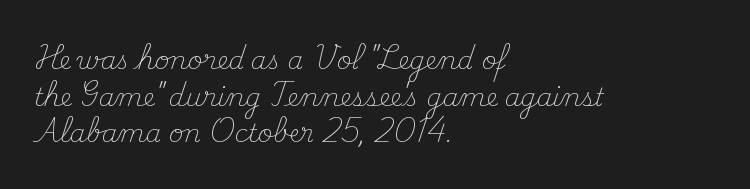
Weight: in the light-to-regular range. In CSS terms this would be text-align: left. Each new line begins a customary step beneath the previous one. Characters follow at the spacing the type designer built in.
